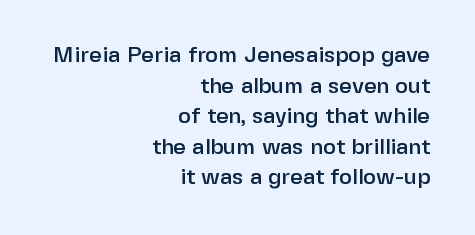
Leading: standard. The tracking reads as untouched default to a designer's eye. The strip under each line holds only bare page. One-word summary of the alignment: right. Posture: vertical.
